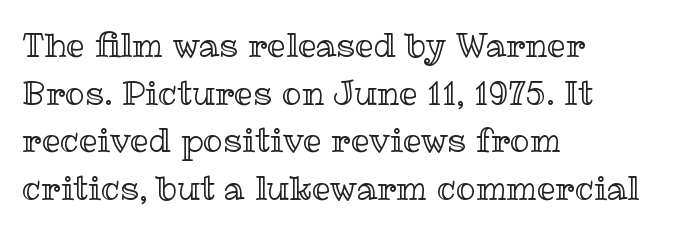
Q: Is the text italic (slanted)? A: No, it is upright.
Q: Is the text underlined? A: No.
Q: How is the paragraph aligned? A: Left-aligned.
Q: Is the spacing between letters normal or unusually wide? A: Normal.
Q: Is the spacing between lines tight, normal or loose? A: Normal.
Q: Width (condensed, normal, or wide)? A: Normal.
Q: x-height? A: Medium.
Q: Monospaced? A: No.
